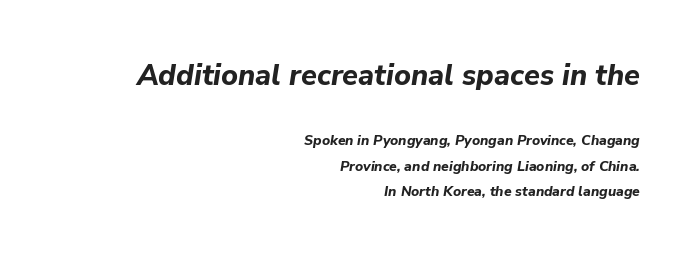
Q: Is the text bold? A: Yes.
Q: Is the text italic (slanted)? A: Yes, it leans right by about 9 degrees.
Q: Is the text underlined? A: No.
Q: How is the paragraph aligned? A: Right-aligned.
Q: Is the spacing between letters normal or unusually wide? A: Normal.
Q: Which block of text is set in a larger size, the first (top) or the second (bottom)? A: The first (top) one.
Q: Width (condensed, normal, or wide)? A: Normal.
Q: Stroke contrast? A: Low.
Q: x-height? A: Medium.
Q: Monospaced? A: No.
